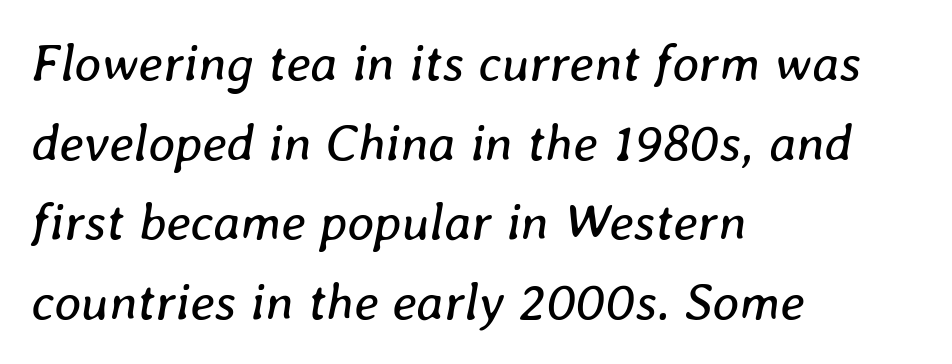
{"italic": "yes", "lean": "right", "slant_degrees": 8, "bold": "no", "weight": "regular", "width": "normal", "stroke_contrast": "low", "x_height": "medium", "monospaced": "no", "underline": "no", "align": "left", "line_spacing": "normal", "line_spacing_ratio": 1.53, "letter_spacing": "normal", "letter_spacing_em": 0.0, "glyph_px": 52}
